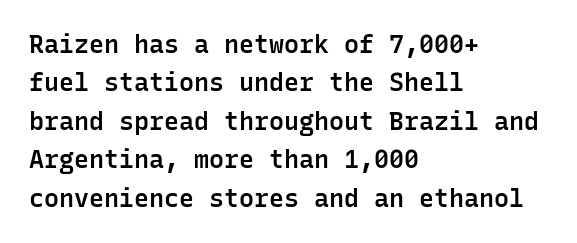
The image shows 25 px text type, upright; set left-aligned, normal line spacing (1.54x), normal letter spacing, not underlined.
